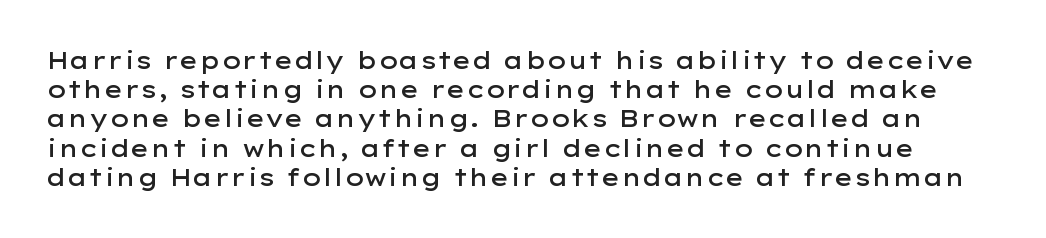
Q: Is the text bold? A: Semi-bold.
Q: Is the text italic (slanted)? A: No, it is upright.
Q: Is the text underlined? A: No.
Q: Is the spacing between letters normal or unusually wide? A: Normal.
Q: Is the spacing between lines tight, normal or loose? A: Normal.
